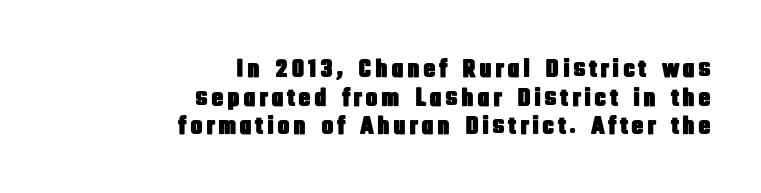
Q: Is the text italic (slanted)? A: No, it is upright.
Q: Is the text underlined? A: No.
Q: How is the paragraph aligned? A: Right-aligned.
Q: Is the spacing between lines tight, normal or loose? A: Tight.
